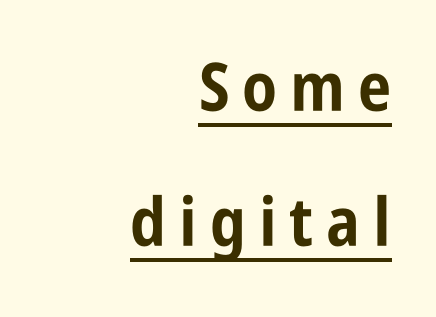
The image shows 67 px bold, condensed sans-serif type, upright; set right-aligned, loose line spacing (2.01x), underlined; low stroke contrast and a large x-height.
